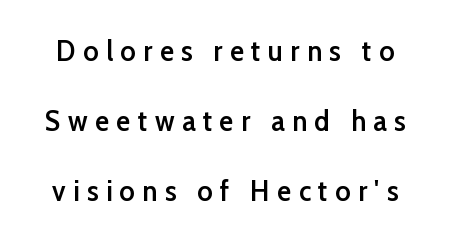
Q: Is the text bold? A: Semi-bold.
Q: Is the text italic (slanted)? A: No, it is upright.
Q: Is the typeface a serif or a sans-serif typeface? A: Sans-serif.
Q: Is the text underlined? A: No.
Q: Is the spacing between letters normal or unusually wide? A: Unusually wide.
Q: Is the spacing between lines tight, normal or loose? A: Loose.
Q: Width (condensed, normal, or wide)? A: Normal.
Q: Stroke contrast? A: Low.
Q: x-height? A: Medium.
Q: Monospaced? A: No.
